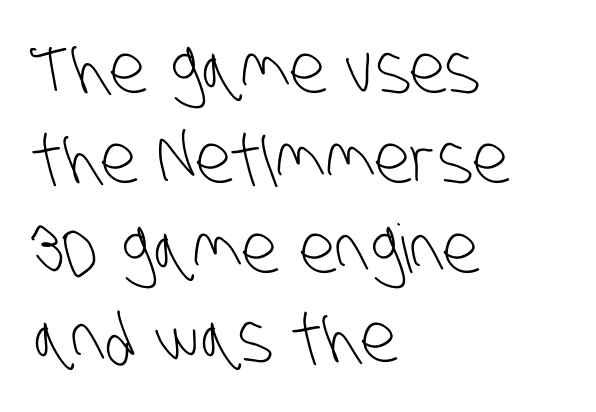
{"serif": "no", "bold": "no", "weight": "light", "width": "condensed", "stroke_contrast": "low", "x_height": "large", "monospaced": "no", "underline": "no", "align": "left", "line_spacing": "normal", "line_spacing_ratio": 1.34, "letter_spacing": "normal", "letter_spacing_em": 0.0, "glyph_px": 67}
